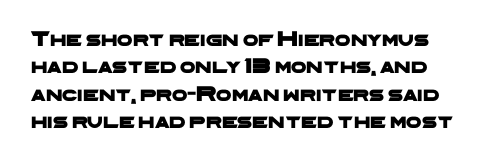
Horizontal bands of white between lines are of average thickness. Here the glyphs are tracked normally, forming tight word shapes. The specimen omits any rule beneath the text block's lines.
